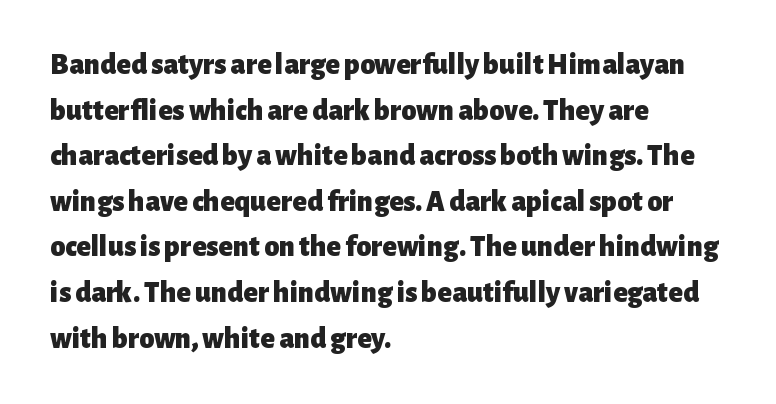
{"serif": "no", "italic": "no", "bold": "yes", "weight": "heavy", "width": "normal", "stroke_contrast": "low", "x_height": "medium", "monospaced": "no", "underline": "no", "align": "left", "line_spacing": "normal", "line_spacing_ratio": 1.52, "letter_spacing": "normal", "letter_spacing_em": 0.0, "glyph_px": 30}
